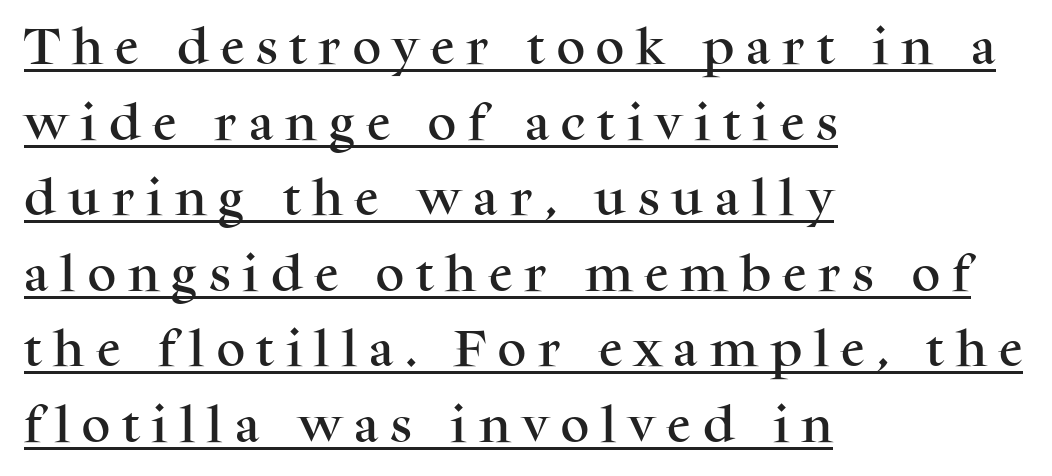
{"serif": "yes", "italic": "no", "width": "normal", "stroke_contrast": "medium", "x_height": "medium", "monospaced": "no", "underline": "yes", "align": "left", "line_spacing_ratio": 1.89, "letter_spacing": "wide", "letter_spacing_em": 0.3, "glyph_px": 40}
